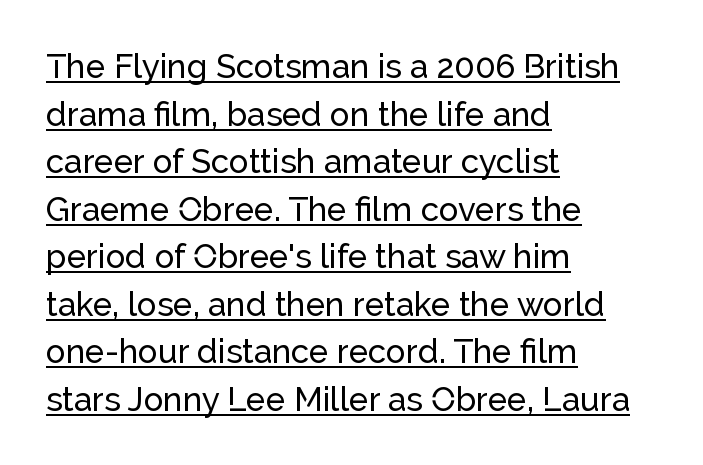
Q: Is the text italic (slanted)? A: No, it is upright.
Q: Is the typeface a serif or a sans-serif typeface? A: Sans-serif.
Q: Is the text underlined? A: Yes.
Q: How is the paragraph aligned? A: Left-aligned.
Q: Is the spacing between letters normal or unusually wide? A: Normal.
Q: Is the spacing between lines tight, normal or loose? A: Normal.
Q: Width (condensed, normal, or wide)? A: Normal.
Q: Stroke contrast? A: Low.
Q: x-height? A: Medium.
Q: Monospaced? A: No.
